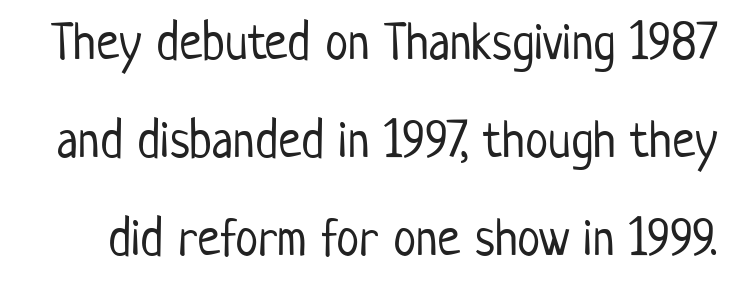
The image shows 52 px light, condensed sans-serif type, upright; set line spacing 1.88x, normal letter spacing, not underlined; low stroke contrast and a medium x-height.
